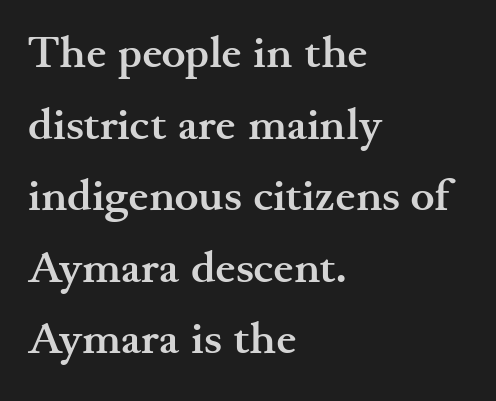
Q: Is the text bold? A: Yes.
Q: Is the text italic (slanted)? A: No, it is upright.
Q: Is the typeface a serif or a sans-serif typeface? A: Serif.
Q: Is the text underlined? A: No.
Q: How is the paragraph aligned? A: Left-aligned.
Q: Is the spacing between letters normal or unusually wide? A: Normal.
Q: Is the spacing between lines tight, normal or loose? A: Normal.
Q: Width (condensed, normal, or wide)? A: Wide.
Q: Stroke contrast? A: Medium.
Q: x-height? A: Small.
Q: Monospaced? A: No.
